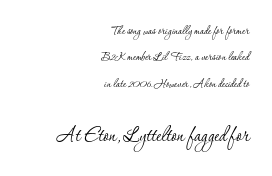
The image shows 25 px text type; set right-aligned, line spacing 1.89x, normal letter spacing, not underlined; the second (bottom) block is 1.79x larger.
